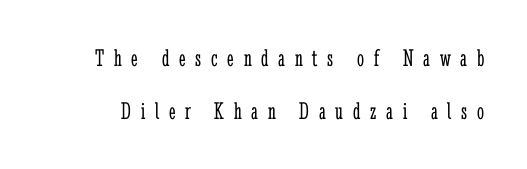
The image shows 25 px text type, upright; set loose line spacing (2.14x), unusually wide letter spacing (+0.39 em), not underlined.
